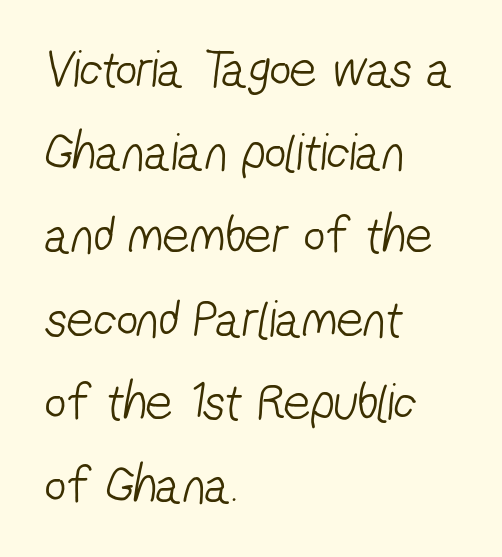
Q: Is the text bold? A: No.
Q: Is the typeface a serif or a sans-serif typeface? A: Sans-serif.
Q: Is the text underlined? A: No.
Q: How is the paragraph aligned? A: Left-aligned.
Q: Is the spacing between letters normal or unusually wide? A: Normal.
Q: Is the spacing between lines tight, normal or loose? A: Normal.
Q: Width (condensed, normal, or wide)? A: Condensed.
Q: Stroke contrast? A: Low.
Q: x-height? A: Medium.
Q: Monospaced? A: No.
